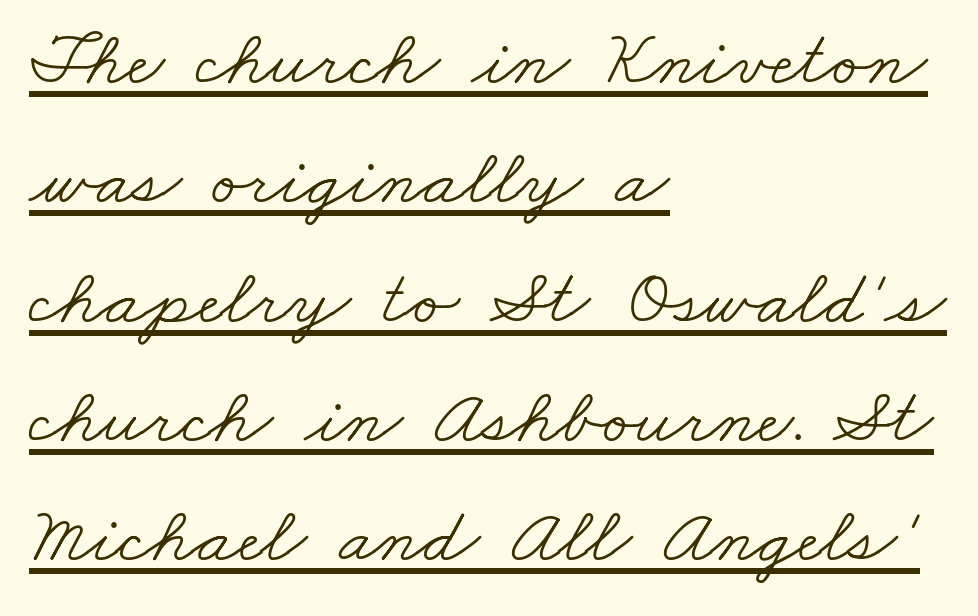
The strokes are not fattened; the text isn't bold. The horizontal fit of the characters is conventional and even. The string is rendered with underlining switched on. Horizontal alignment here is leftward, the default for most running prose. Does the leading feel generous? No, just average.
